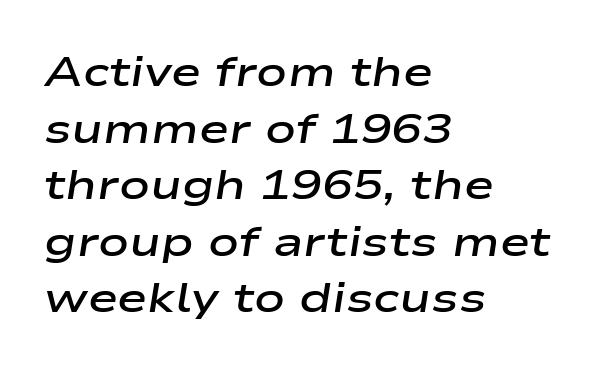
The image shows 41 px semibold, wide type, italic (leaning right); set left-aligned, normal line spacing (1.38x), normal letter spacing, not underlined; low stroke contrast and a medium x-height.
